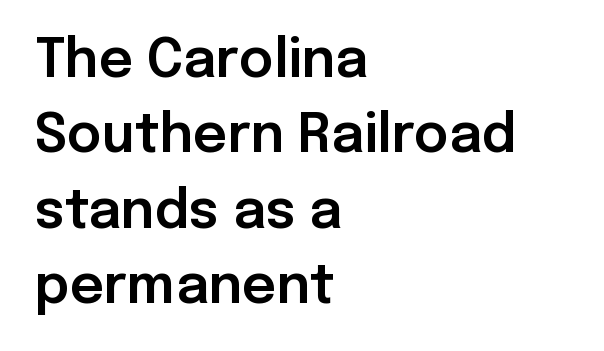
{"serif": "no", "italic": "no", "width": "normal", "stroke_contrast": "low", "x_height": "medium", "monospaced": "no", "underline": "no", "align": "left", "line_spacing": "normal", "line_spacing_ratio": 1.42, "letter_spacing": "normal", "letter_spacing_em": 0.0, "glyph_px": 53}
